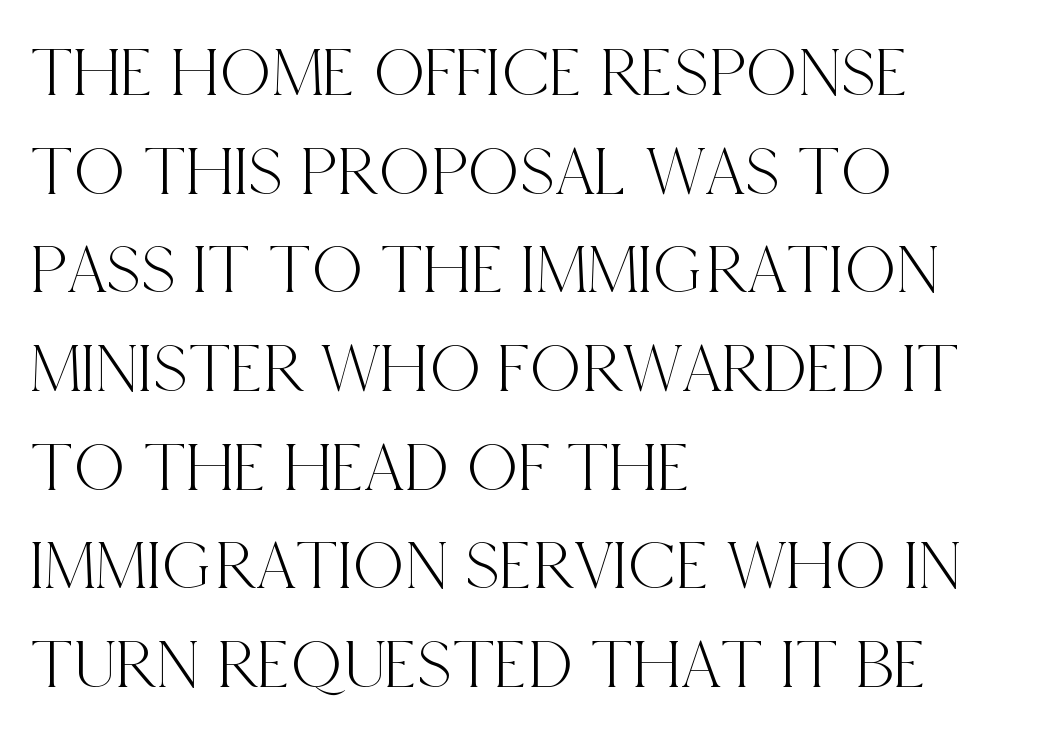
{"serif": "yes", "italic": "no", "width": "condensed", "x_height": "large", "monospaced": "no", "underline": "no", "align": "left", "line_spacing": "normal", "line_spacing_ratio": 1.39, "letter_spacing": "normal", "letter_spacing_em": 0.0, "glyph_px": 71}
